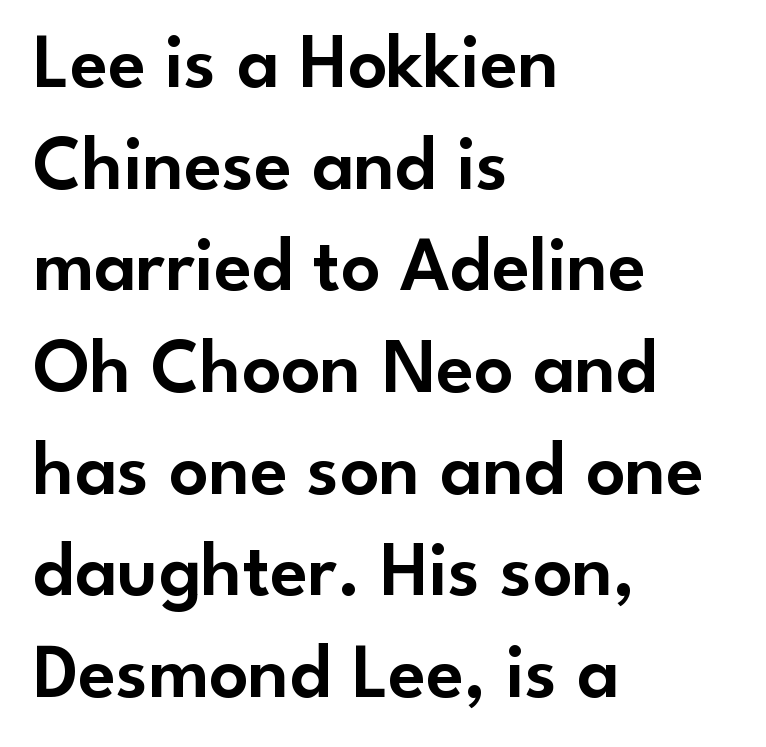
The image shows 77 px sans-serif type, upright; set left-aligned, normal line spacing (1.32x), normal letter spacing, not underlined; low stroke contrast and a small x-height.
